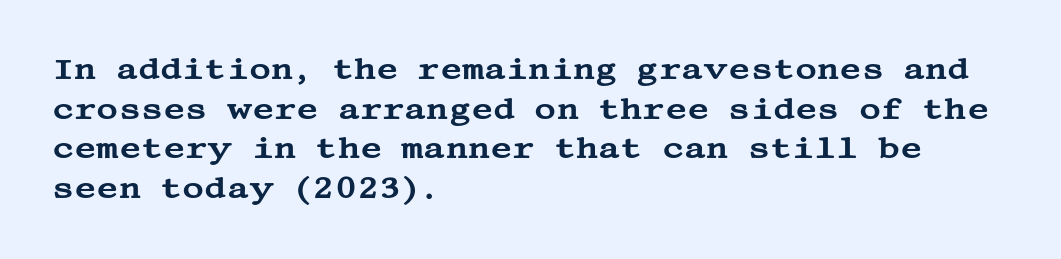
Q: Is the text italic (slanted)? A: No, it is upright.
Q: Is the typeface a serif or a sans-serif typeface? A: Serif.
Q: Is the text underlined? A: No.
Q: How is the paragraph aligned? A: Left-aligned.
Q: Is the spacing between letters normal or unusually wide? A: Normal.
Q: Is the spacing between lines tight, normal or loose? A: Normal.
Q: Width (condensed, normal, or wide)? A: Wide.
Q: Stroke contrast? A: Medium.
Q: x-height? A: Large.
